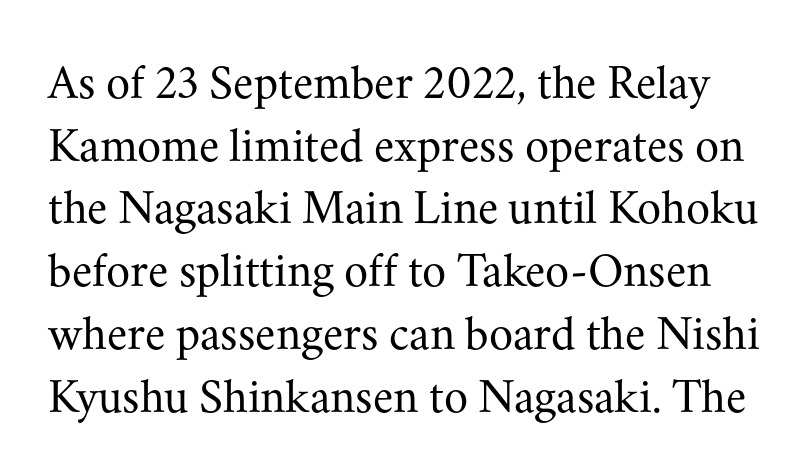
Is there any slant? The stems are plumb. Note: serifs present on the glyphs. Underline: absent. The vertical gap from one line to the next is medium.
